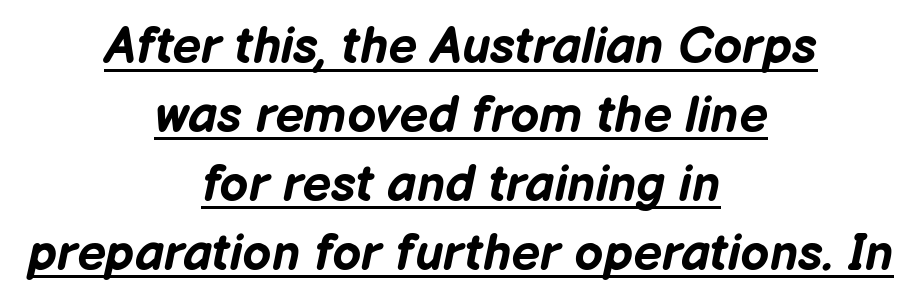
Q: Is the text bold? A: Yes.
Q: Is the text italic (slanted)? A: Yes, it leans right by about 12 degrees.
Q: Is the text underlined? A: Yes.
Q: How is the paragraph aligned? A: Centered.
Q: Is the spacing between letters normal or unusually wide? A: Normal.
Q: Is the spacing between lines tight, normal or loose? A: Normal.
Q: Width (condensed, normal, or wide)? A: Normal.
Q: Stroke contrast? A: Low.
Q: x-height? A: Medium.
Q: Monospaced? A: No.
